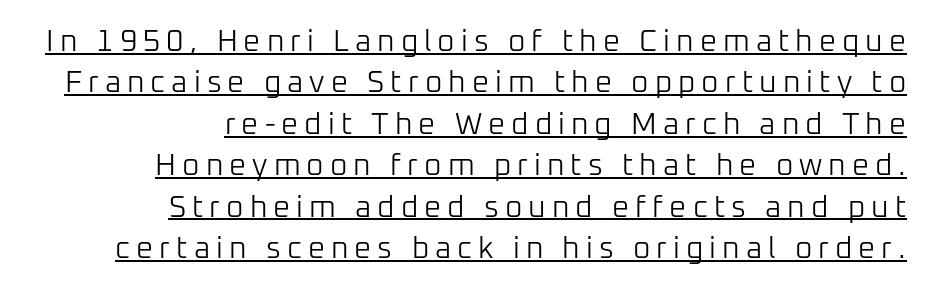
The image shows 30 px light sans-serif type, upright; set right-aligned, normal line spacing (1.38x), unusually wide letter spacing (+0.2 em), underlined; low stroke contrast and a medium x-height.
